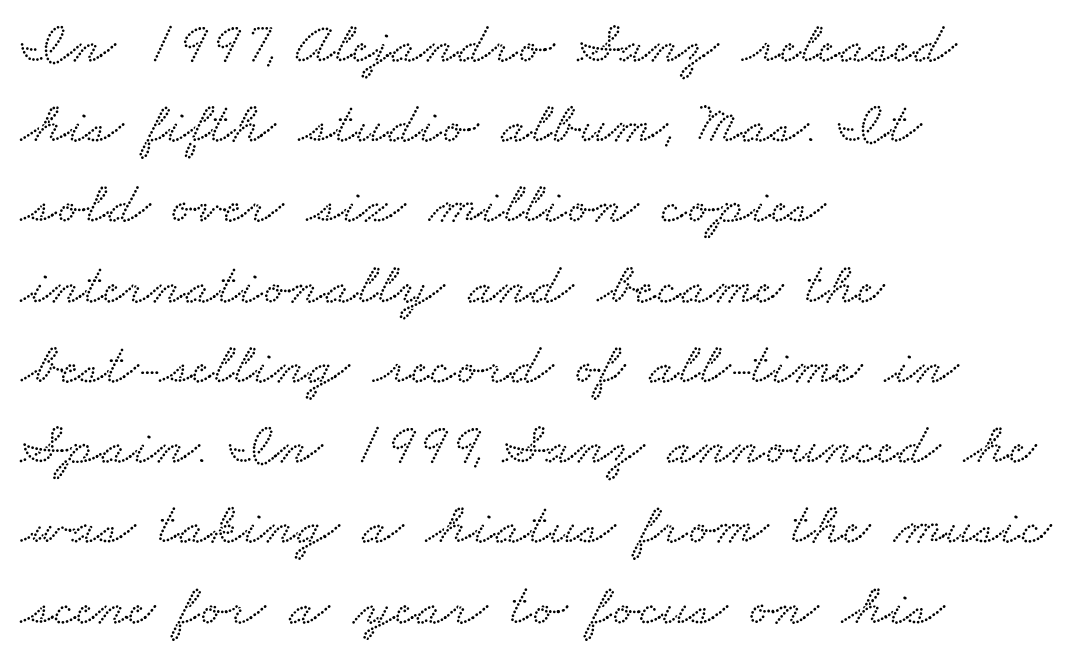
Q: Is the typeface a serif or a sans-serif typeface? A: Serif.
Q: Is the text underlined? A: No.
Q: How is the paragraph aligned? A: Left-aligned.
Q: Is the spacing between letters normal or unusually wide? A: Normal.
Q: Is the spacing between lines tight, normal or loose? A: Normal.
Q: Width (condensed, normal, or wide)? A: Wide.
Q: Stroke contrast? A: Low.
Q: x-height? A: Small.
Q: Monospaced? A: No.
